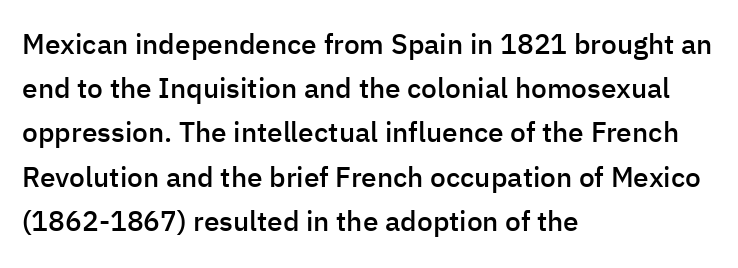
Q: Is the text bold? A: Semi-bold.
Q: Is the text italic (slanted)? A: No, it is upright.
Q: Is the typeface a serif or a sans-serif typeface? A: Sans-serif.
Q: Is the text underlined? A: No.
Q: How is the paragraph aligned? A: Left-aligned.
Q: Is the spacing between letters normal or unusually wide? A: Normal.
Q: Is the spacing between lines tight, normal or loose? A: Normal.
Q: Width (condensed, normal, or wide)? A: Normal.
Q: Stroke contrast? A: Low.
Q: x-height? A: Medium.
Q: Monospaced? A: No.
